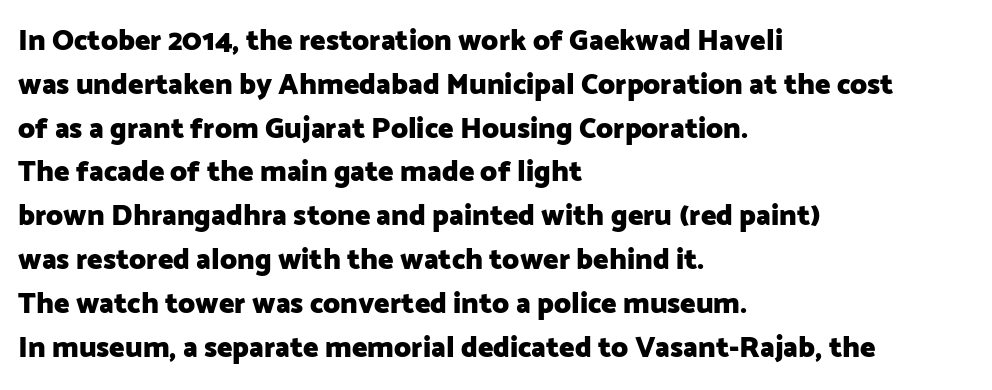
Nobody drew a line under any word here. Nothing sits at the stroke ends, so this counts as sans-serif. Typographic density is high because the face is bold. The letters advance in unequal steps, a hallmark of proportional type. The line texture is even and compact thanks to regular tracking.
